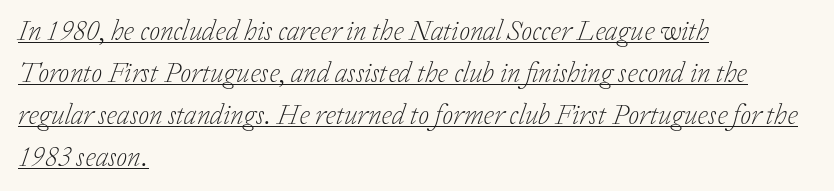
Italic? Definitely — the glyphs are oblique. Compared with undecorated copy, this sample adds a rule below the words. Does the leading feel generous? No, just average. Unbolded letterforms with no extra heft.
